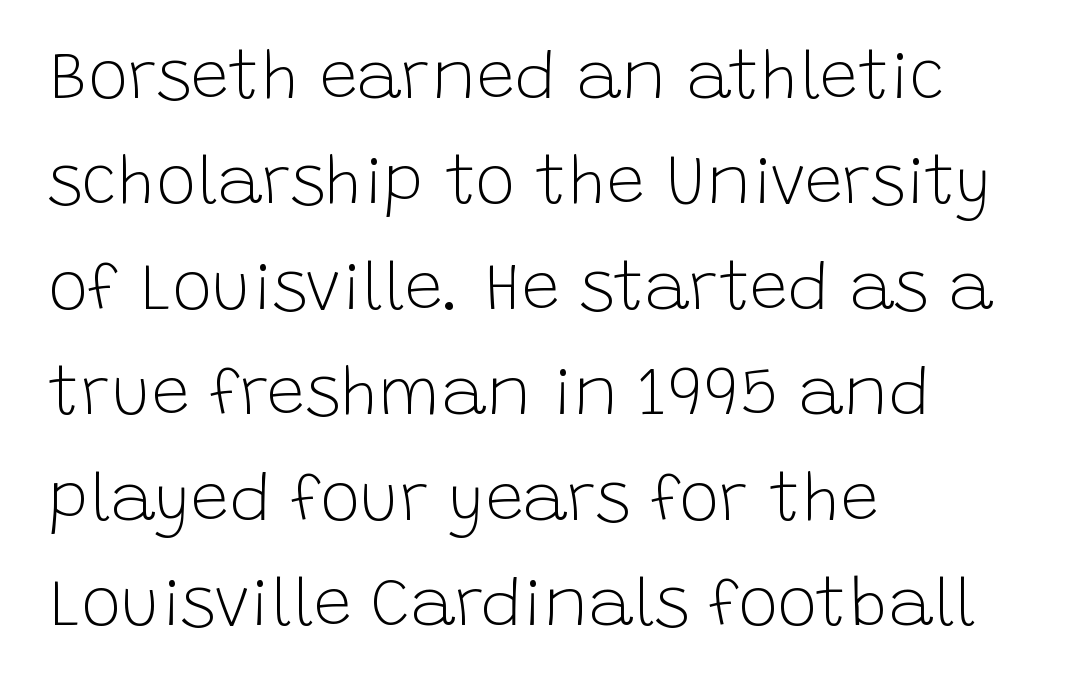
Default kerning and tracking; the words read as compact shapes. Ascenders rise straight up at ninety degrees. This rendering uses left alignment, leaving the right contour irregular. Any mark beneath the type? The region is blank. In terms of letterform style, serifs are entirely absent.
